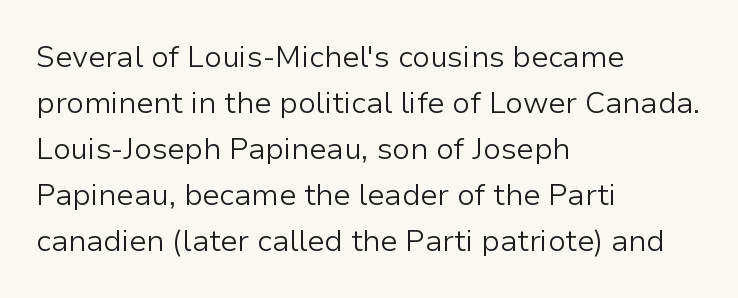
{"serif": "no", "italic": "no", "bold": "no", "weight": "light", "width": "normal", "stroke_contrast": "low", "x_height": "medium", "monospaced": "no", "underline": "no", "align": "left", "line_spacing": "normal", "line_spacing_ratio": 1.53, "letter_spacing": "normal", "letter_spacing_em": 0.0, "glyph_px": 30}
